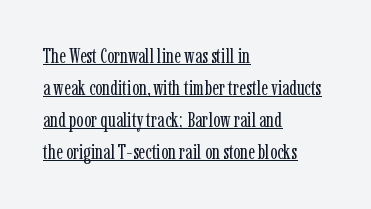
Inter-character spacing is left at the font's built-in metrics. Layout note: lines flush left. Students, observe: this is what conventionally led text looks like. You can tell it's not italic because the verticals are truly vertical.
